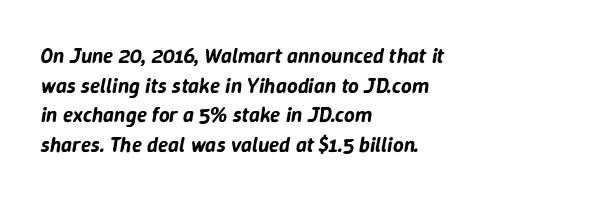
Q: Is the text italic (slanted)? A: Yes, it leans right by about 9 degrees.
Q: Is the text underlined? A: No.
Q: How is the paragraph aligned? A: Left-aligned.
Q: Is the spacing between letters normal or unusually wide? A: Normal.
Q: Is the spacing between lines tight, normal or loose? A: Normal.
